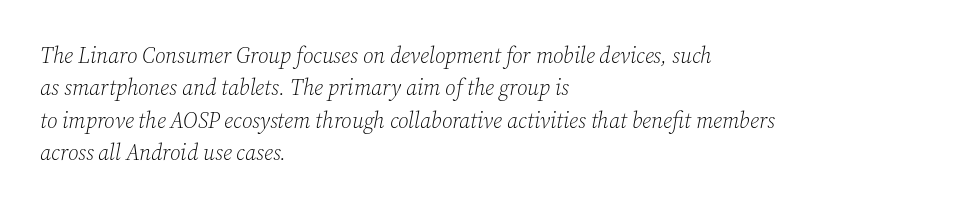
Caption: standard tracking, unaltered. Slant detected: the letters are inclined. Layout note: lines flush left. Has an underline been added? It has not. A quiet, ordinary-to-light weight characterises the typeface. Vertically, the passage feels balanced, rows spaced as you'd expect.
